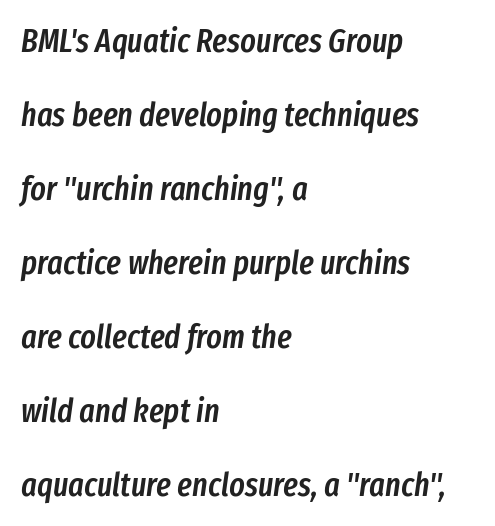
Where is the straight margin? On the left. Is the letter spacing exaggerated? No — it looks like the ordinary default. The leading is generous, giving the passage an open texture. A typesetter would call this proportional, since set widths differ per character. Rendered with sloped, italic letterforms.
